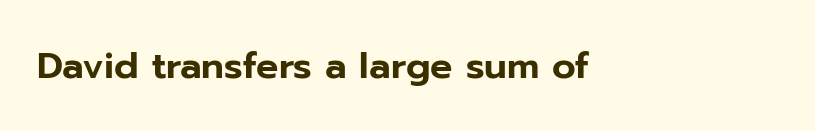
Q: Is the text italic (slanted)? A: No, it is upright.
Q: Is the typeface a serif or a sans-serif typeface? A: Sans-serif.
Q: Is the text underlined? A: No.
Q: How is the paragraph aligned? A: Left-aligned.
Q: Is the spacing between letters normal or unusually wide? A: Normal.
Q: Width (condensed, normal, or wide)? A: Normal.
Q: Stroke contrast? A: Low.
Q: x-height? A: Medium.
Q: Monospaced? A: No.
